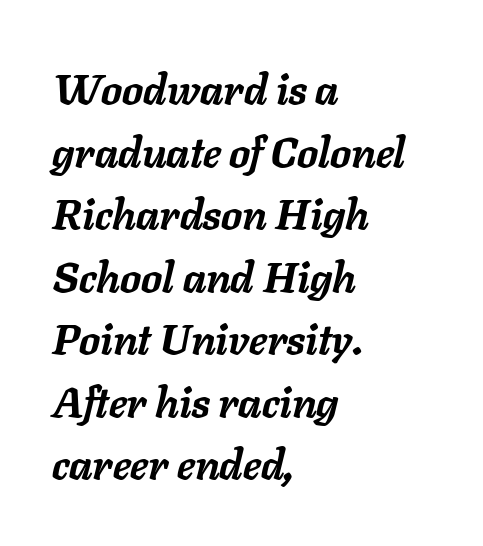
The image shows 42 px semibold type, italic (leaning right); set left-aligned, normal line spacing (1.49x), normal letter spacing, not underlined; low stroke contrast and a medium x-height.
